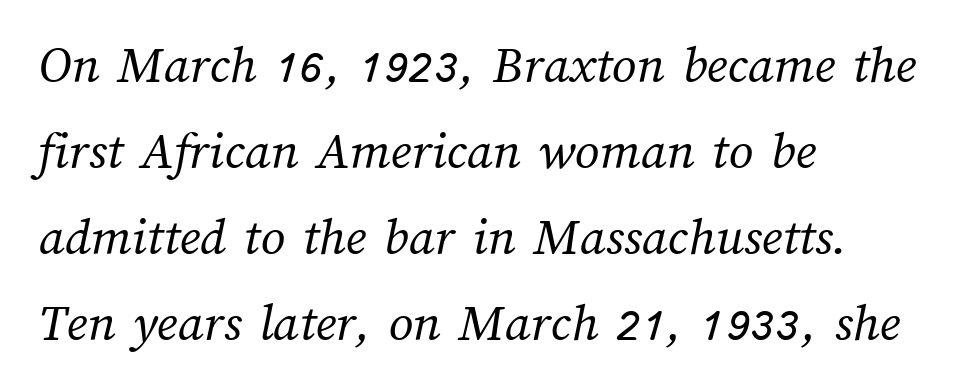
{"bold": "no", "weight": "regular", "width": "normal", "stroke_contrast": "medium", "x_height": "medium", "monospaced": "no", "underline": "no", "align": "left", "line_spacing": "normal", "line_spacing_ratio": 1.59, "letter_spacing": "normal", "letter_spacing_em": 0.0, "glyph_px": 54}
